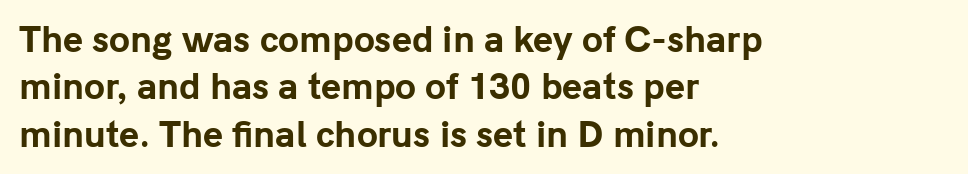
The image shows 34 px bold sans-serif type, upright; set left-aligned, normal line spacing (1.39x), normal letter spacing, not underlined; low stroke contrast and a medium x-height.
